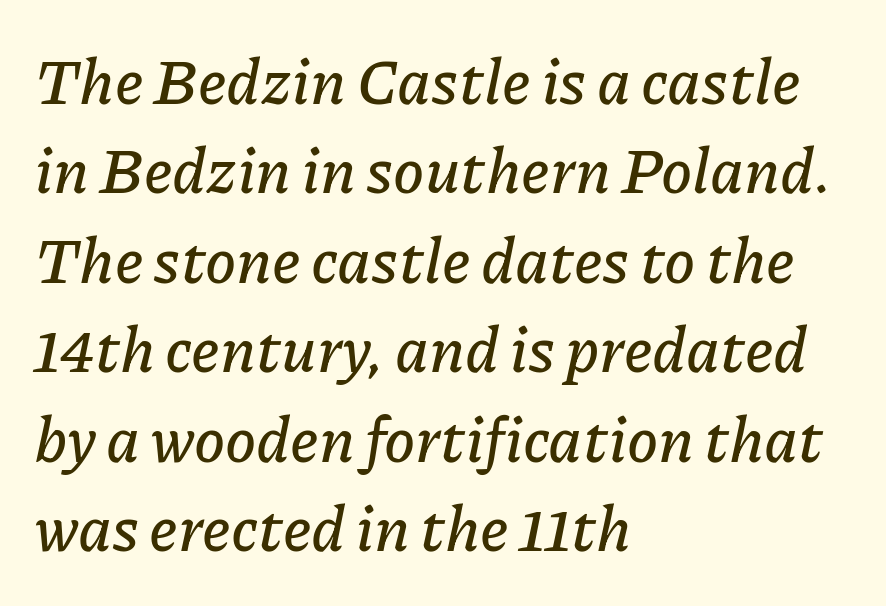
The image shows 63 px text type, italic (leaning right); set left-aligned, normal line spacing (1.42x), normal letter spacing, not underlined; low stroke contrast and a medium x-height.
